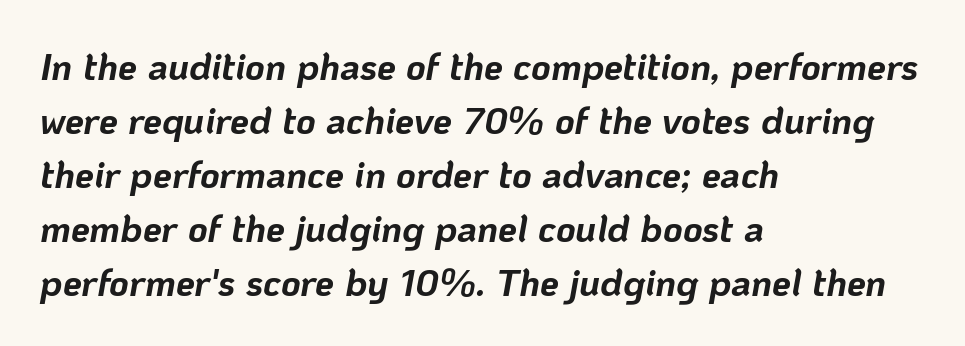
The image shows 38 px bold type, italic (leaning right); set left-aligned, normal line spacing (1.42x), normal letter spacing, not underlined; low stroke contrast and a medium x-height.
